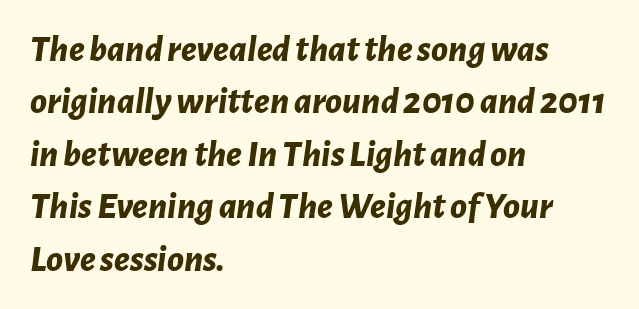
Q: Is the text bold? A: Yes.
Q: Is the text italic (slanted)? A: Yes, it leans right by about 7 degrees.
Q: Is the text underlined? A: No.
Q: How is the paragraph aligned? A: Left-aligned.
Q: Is the spacing between letters normal or unusually wide? A: Normal.
Q: Is the spacing between lines tight, normal or loose? A: Normal.
Q: Width (condensed, normal, or wide)? A: Normal.
Q: Stroke contrast? A: Low.
Q: x-height? A: Medium.
Q: Monospaced? A: No.
